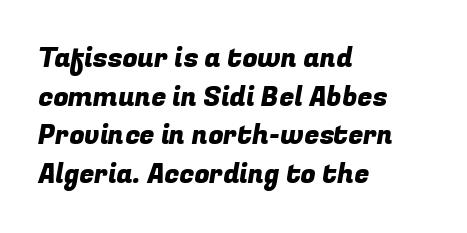
Check the space under the baseline: it is left empty. Alignment: flush left. Default kerning and tracking; the words read as compact shapes. One glance says typical: line gaps are just what's usual.
